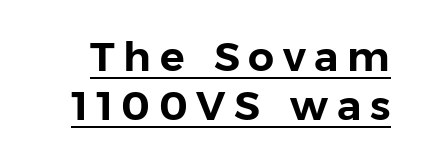
The image shows 41 px sans-serif type, upright; set line spacing 1.2x, unusually wide letter spacing (+0.21 em), underlined; low stroke contrast and a medium x-height.
